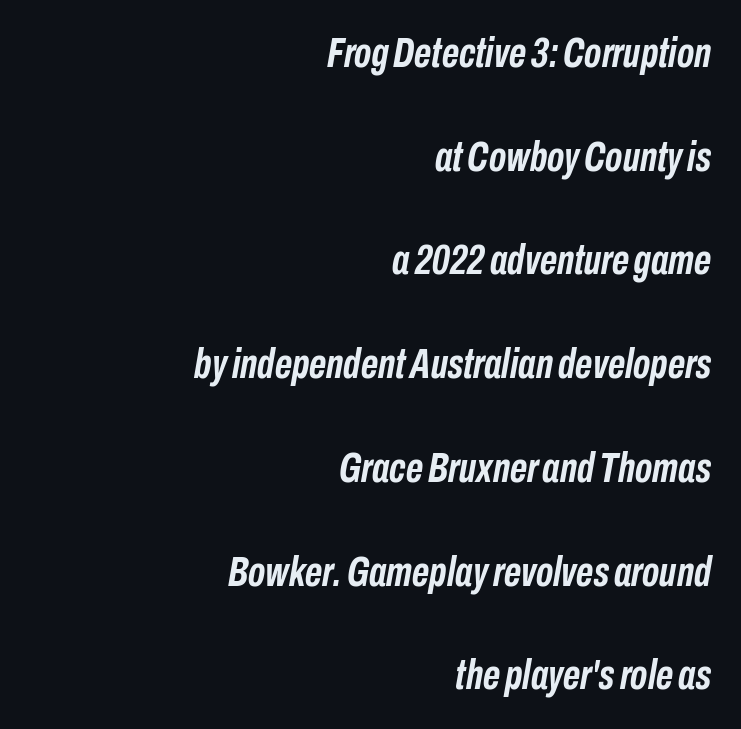
Regarding leading, the lines here are spaced well apart. The passage shown is typed in a proportional face where columns would drift. Alignment: flush right. Compared with an ordinary text face, these strokes are far heavier — a full bold.
